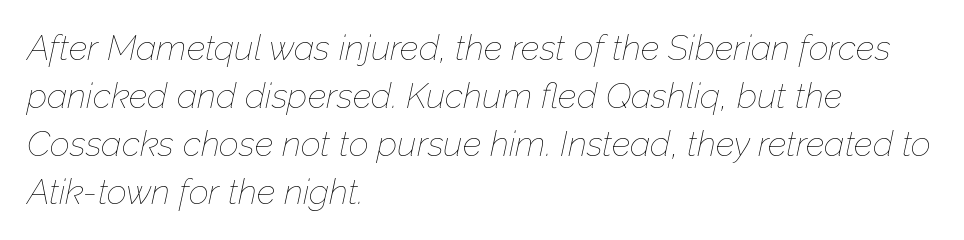
The image shows 35 px thin type, italic (leaning right); set left-aligned, normal line spacing (1.37x), normal letter spacing, not underlined; low stroke contrast and a medium x-height.
